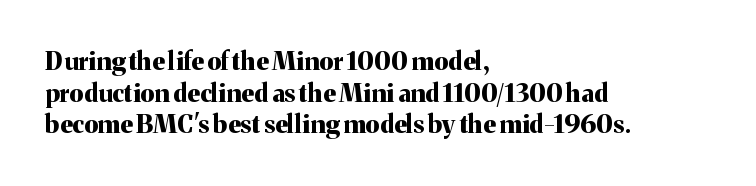
{"italic": "no", "bold": "yes", "underline": "no", "align": "left", "line_spacing": "normal", "line_spacing_ratio": 1.27, "letter_spacing": "normal", "letter_spacing_em": 0.0, "glyph_px": 25}
